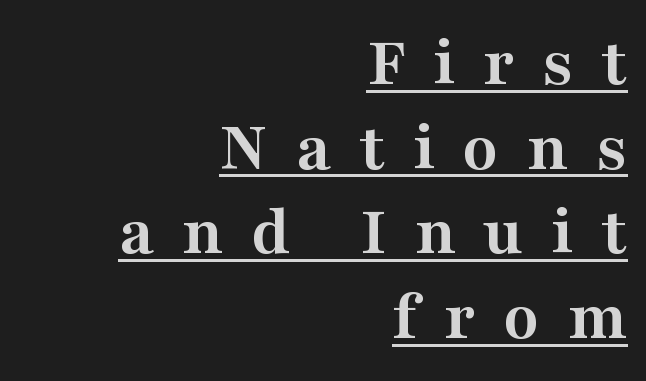
The image shows 73 px semibold, wide serif type, upright; set right-aligned, line spacing 1.16x, unusually wide letter spacing (+0.38 em), underlined; medium stroke contrast and a medium x-height.
